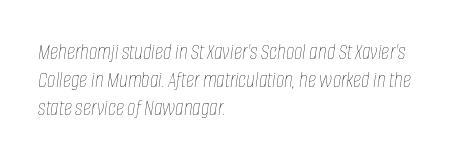
Teacher's note: observe the even left margin — that is flush-left alignment. Rendered with sloped, italic letterforms. Compared with typical body copy, the letter spacing here is the same. Heft: none added — not bold. The words here are not underlined.
